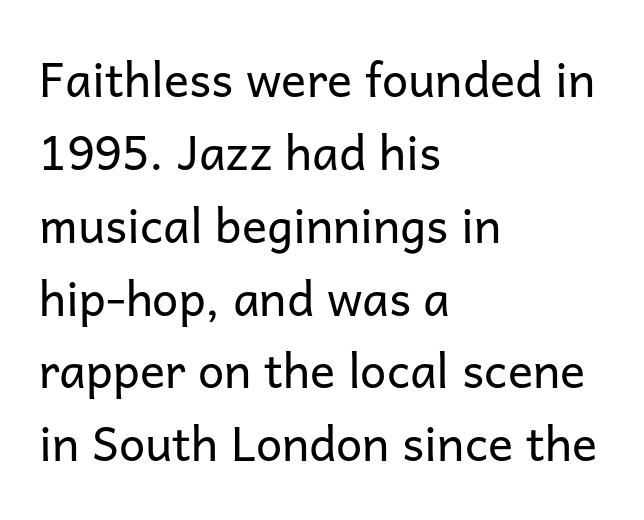
Only glyphs here, with clear space below each row. Weight class: somewhere from thin through regular. Do the characters align in a grid? No, the font is proportional. A typesetter would label this face a sans. How would I describe the line gaps? Plain and ordinary. In terms of letterspacing, this is plain default setting.
